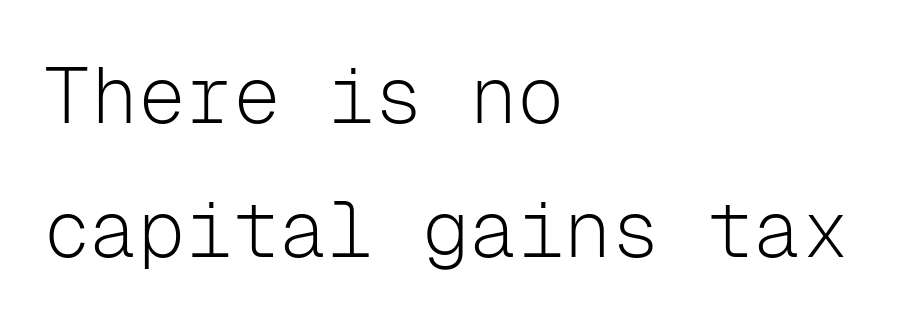
Q: Is the text bold? A: No.
Q: Is the text italic (slanted)? A: No, it is upright.
Q: Is the typeface a serif or a sans-serif typeface? A: Sans-serif.
Q: Is the text underlined? A: No.
Q: How is the paragraph aligned? A: Left-aligned.
Q: Is the spacing between letters normal or unusually wide? A: Normal.
Q: Is the spacing between lines tight, normal or loose? A: Normal.
Q: Width (condensed, normal, or wide)? A: Normal.
Q: Stroke contrast? A: Low.
Q: x-height? A: Medium.
Q: Monospaced? A: Yes.
